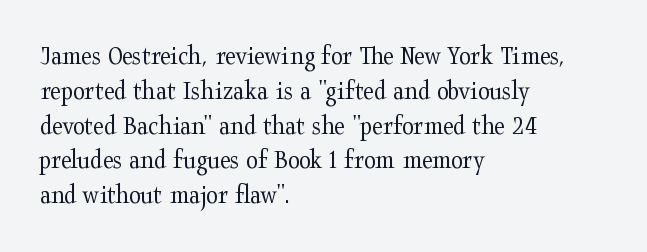
Q: Is the text bold? A: No.
Q: Is the text italic (slanted)? A: No, it is upright.
Q: Is the text underlined? A: No.
Q: How is the paragraph aligned? A: Left-aligned.
Q: Is the spacing between letters normal or unusually wide? A: Normal.
Q: Is the spacing between lines tight, normal or loose? A: Normal.
